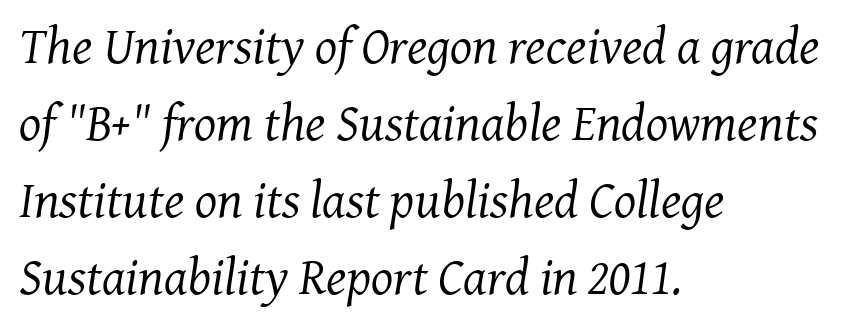
The image shows 52 px regular-weight serif type, italic (leaning right); set left-aligned, normal line spacing (1.48x), normal letter spacing, not underlined; medium stroke contrast and a medium x-height.
